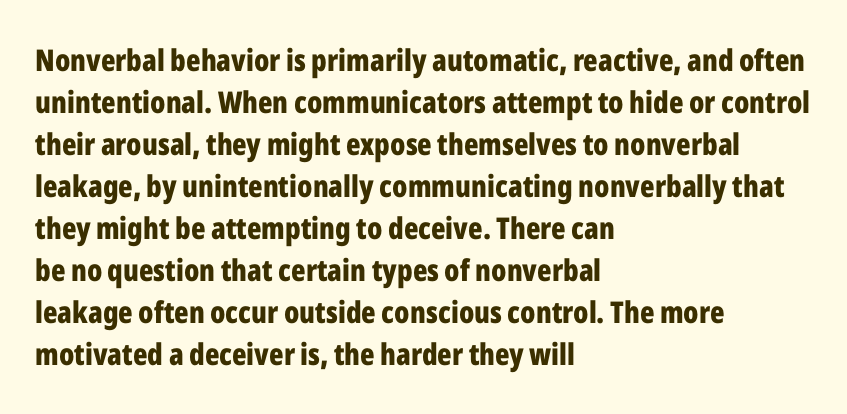
{"serif": "no", "italic": "no", "bold": "yes", "weight": "bold", "width": "condensed", "stroke_contrast": "low", "x_height": "medium", "monospaced": "no", "underline": "no", "align": "left", "line_spacing": "normal", "line_spacing_ratio": 1.4, "letter_spacing": "normal", "letter_spacing_em": 0.0, "glyph_px": 30}
